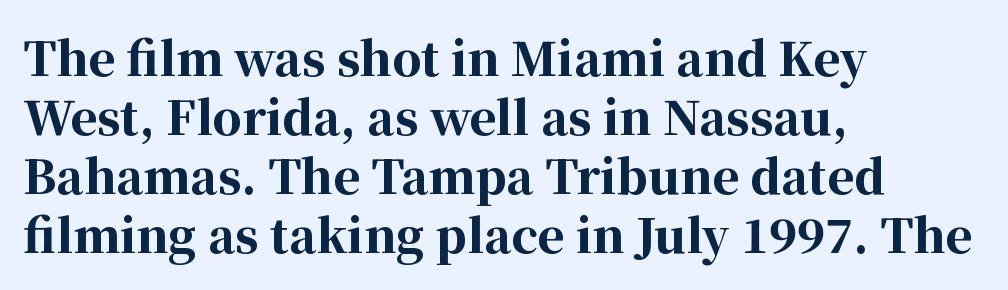
{"serif": "yes", "italic": "no", "bold": "yes", "weight": "bold", "width": "normal", "stroke_contrast": "high", "x_height": "medium", "monospaced": "no", "underline": "no", "align": "left", "line_spacing": "normal", "line_spacing_ratio": 1.28, "letter_spacing": "normal", "letter_spacing_em": 0.0, "glyph_px": 46}
